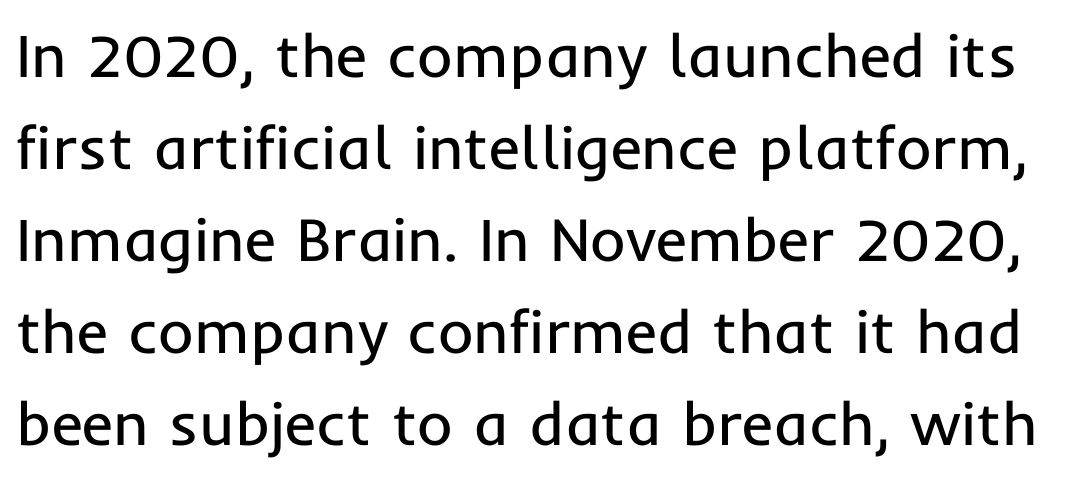
{"serif": "no", "italic": "no", "bold": "no", "weight": "regular", "width": "normal", "stroke_contrast": "low", "x_height": "medium", "monospaced": "no", "underline": "no", "line_spacing": "normal", "line_spacing_ratio": 1.51, "letter_spacing": "normal", "letter_spacing_em": 0.0, "glyph_px": 61}
